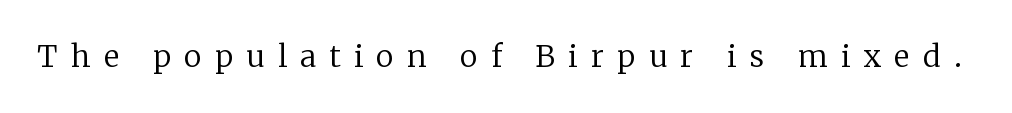
The string is rendered with underlining switched off. Is the letter spacing exaggerated? Yes — the characters are pushed far apart. In terms of posture, this sample is upright. Letterform terminals end in serifs throughout the passage. Here the designer chose a conventional face with non-uniform glyph widths.
